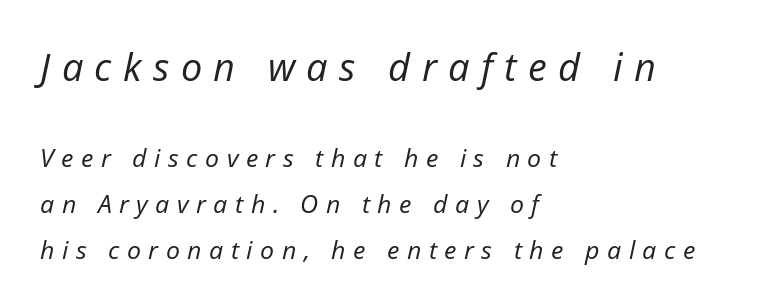
Q: Is the text bold? A: No.
Q: Is the text italic (slanted)? A: Yes, it leans right by about 12 degrees.
Q: Is the text underlined? A: No.
Q: How is the paragraph aligned? A: Left-aligned.
Q: Is the spacing between letters normal or unusually wide? A: Unusually wide.
Q: Which block of text is set in a larger size, the first (top) or the second (bottom)? A: The first (top) one.
Q: Width (condensed, normal, or wide)? A: Normal.
Q: Stroke contrast? A: Low.
Q: x-height? A: Medium.
Q: Monospaced? A: No.
